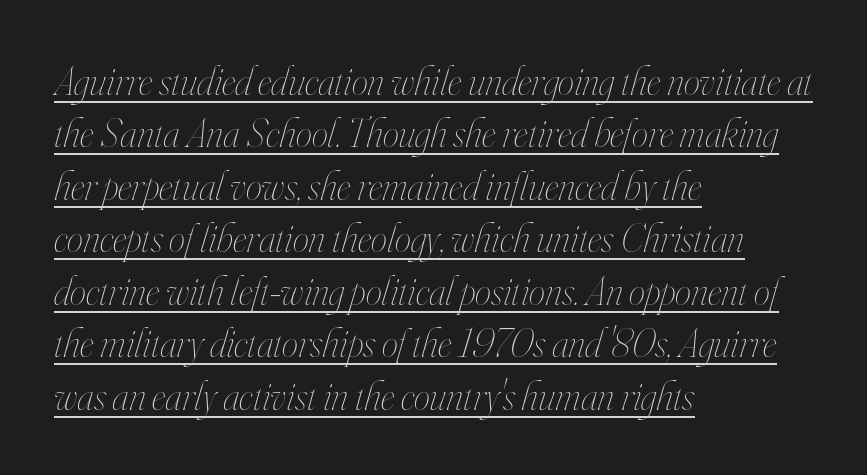
Here the glyphs are tracked normally, forming tight word shapes. An italicized treatment has been applied to the whole sample. The letters advance in unequal steps, a hallmark of proportional type. Letters have the restrained weight of plain body copy at most. The ragged edge is on the right, which tells us the setting is flush left. A normal amount of white space separates one row of letters from the next.
